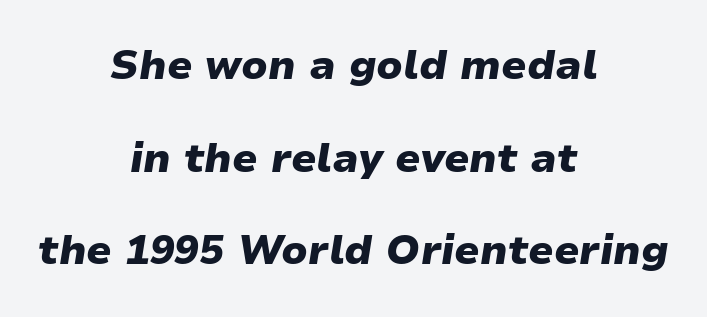
Q: Is the text bold? A: Yes.
Q: Is the text italic (slanted)? A: Yes, it leans right by about 9 degrees.
Q: Is the text underlined? A: No.
Q: How is the paragraph aligned? A: Centered.
Q: Is the spacing between letters normal or unusually wide? A: Normal.
Q: Is the spacing between lines tight, normal or loose? A: Loose.
Q: Width (condensed, normal, or wide)? A: Normal.
Q: Stroke contrast? A: Low.
Q: x-height? A: Medium.
Q: Monospaced? A: No.
